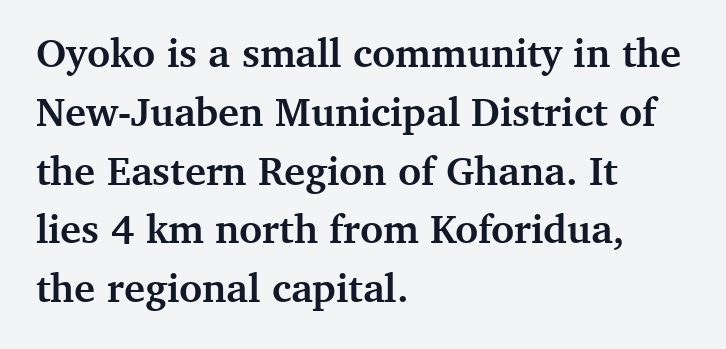
The face used here is seriffed, in the tradition of book romans. When letters stand straight like this, we call the style roman or upright. The baseline area is clear. The text block is weighted toward the left margin, trailing off unevenly rightward.
